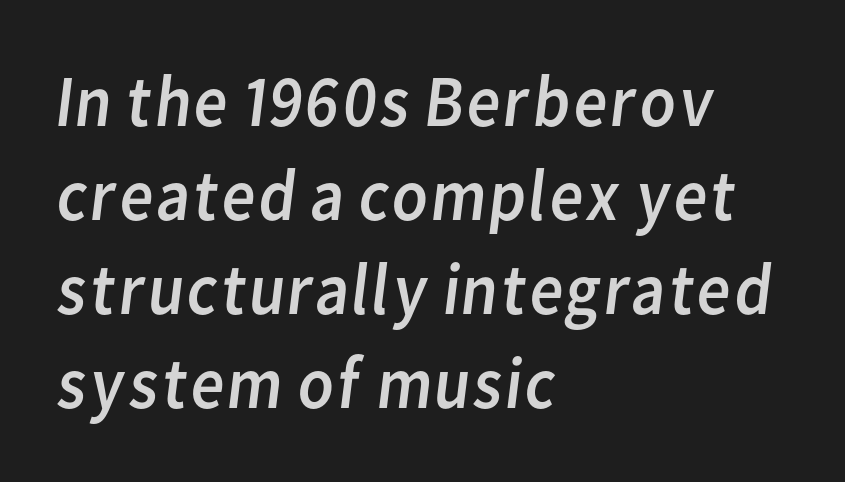
Q: Is the text bold? A: No.
Q: Is the typeface a serif or a sans-serif typeface? A: Sans-serif.
Q: Is the text underlined? A: No.
Q: How is the paragraph aligned? A: Left-aligned.
Q: Is the spacing between letters normal or unusually wide? A: Normal.
Q: Is the spacing between lines tight, normal or loose? A: Normal.
Q: Width (condensed, normal, or wide)? A: Normal.
Q: Stroke contrast? A: Low.
Q: x-height? A: Medium.
Q: Monospaced? A: No.
